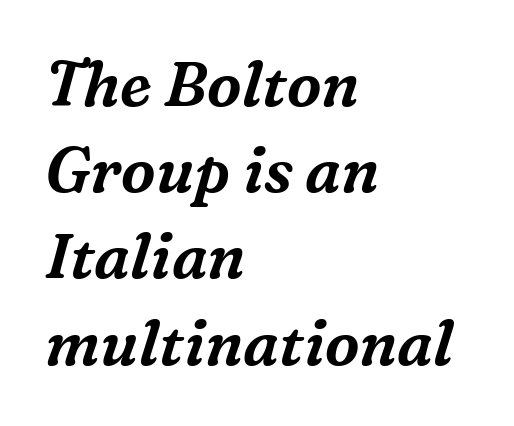
Q: Is the text italic (slanted)? A: Yes, it leans right by about 16 degrees.
Q: Is the typeface a serif or a sans-serif typeface? A: Serif.
Q: Is the text underlined? A: No.
Q: How is the paragraph aligned? A: Left-aligned.
Q: Is the spacing between letters normal or unusually wide? A: Normal.
Q: Is the spacing between lines tight, normal or loose? A: Normal.
Q: Width (condensed, normal, or wide)? A: Normal.
Q: Stroke contrast? A: Medium.
Q: x-height? A: Medium.
Q: Monospaced? A: No.
